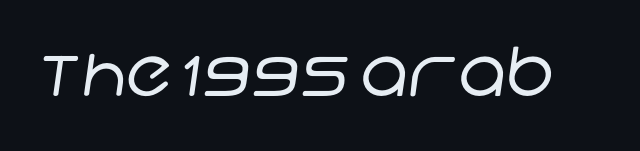
The passage shown has conventional tracking throughout. Letterform terminals end flat and unadorned throughout the passage. Anything drawn beneath the words? Only blank space. Unbolded letterforms with no extra heft.
